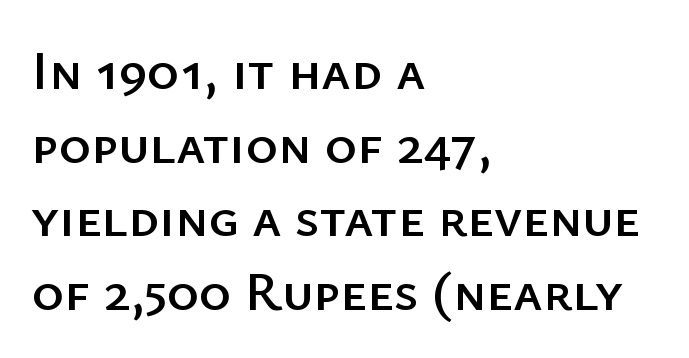
Q: Is the text italic (slanted)? A: No, it is upright.
Q: Is the typeface a serif or a sans-serif typeface? A: Sans-serif.
Q: Is the text underlined? A: No.
Q: How is the paragraph aligned? A: Left-aligned.
Q: Is the spacing between letters normal or unusually wide? A: Normal.
Q: Is the spacing between lines tight, normal or loose? A: Normal.
Q: Width (condensed, normal, or wide)? A: Normal.
Q: Stroke contrast? A: Low.
Q: x-height? A: Medium.
Q: Monospaced? A: No.
